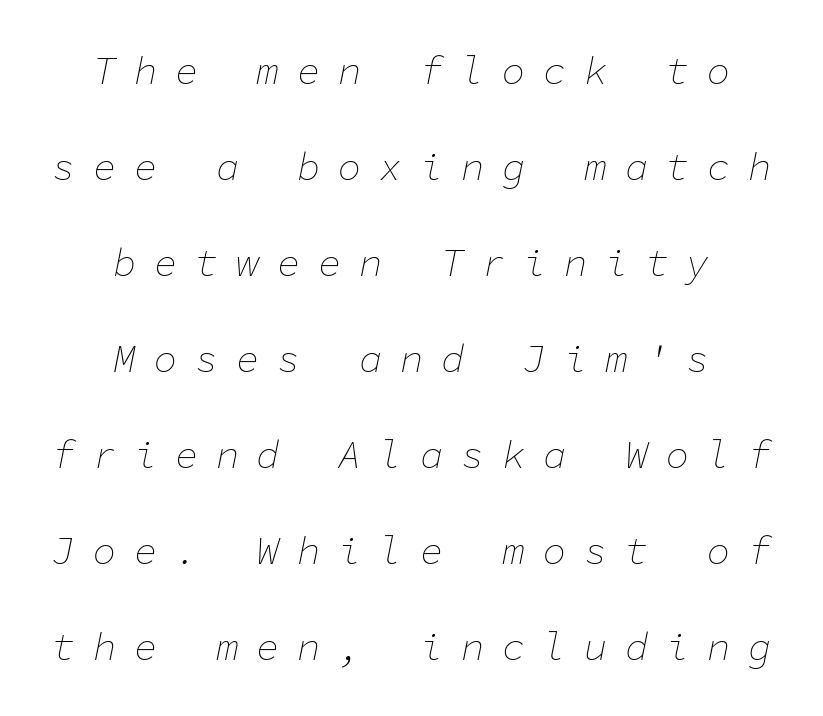
The image shows 39 px thin type, italic (leaning right), monospaced; set centered, loose line spacing (2.46x), unusually wide letter spacing (+0.45 em), not underlined; low stroke contrast and a medium x-height.
